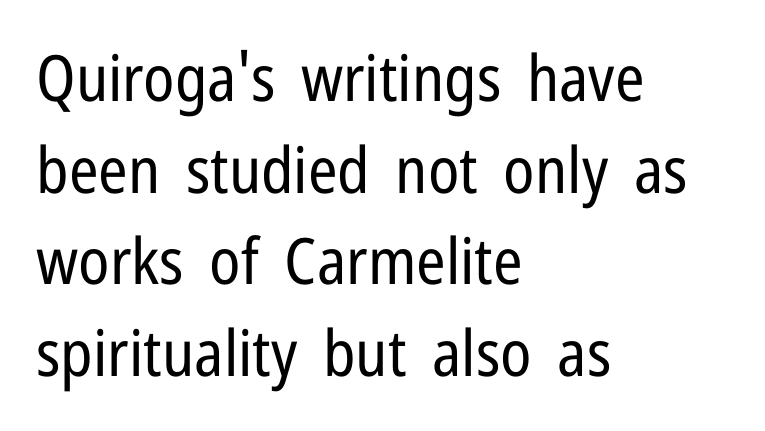
Q: Is the text bold? A: No.
Q: Is the text italic (slanted)? A: No, it is upright.
Q: Is the typeface a serif or a sans-serif typeface? A: Sans-serif.
Q: Is the text underlined? A: No.
Q: How is the paragraph aligned? A: Left-aligned.
Q: Is the spacing between letters normal or unusually wide? A: Normal.
Q: Is the spacing between lines tight, normal or loose? A: Normal.
Q: Width (condensed, normal, or wide)? A: Condensed.
Q: Stroke contrast? A: Low.
Q: x-height? A: Medium.
Q: Monospaced? A: No.
